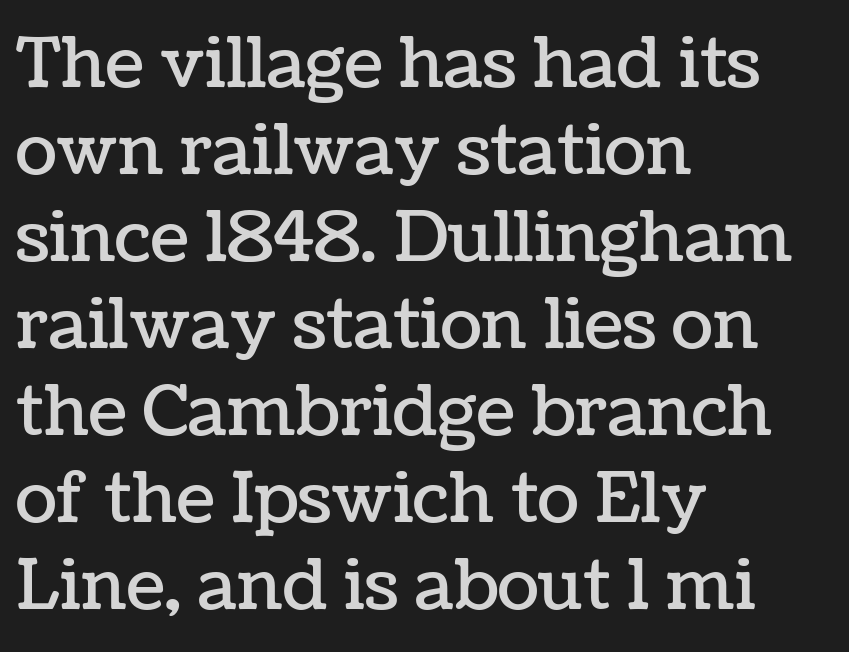
The face used here is proportionally spaced, like ordinary book or web type. Unmarked baselines from the first word to the last. These lines stack with their left ends in a neat column. Every stem runs plumb, perpendicular to the baseline.
